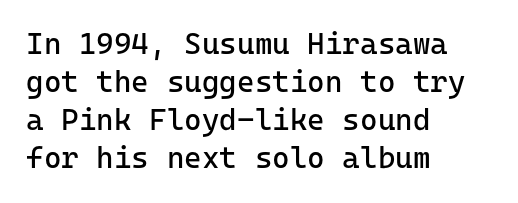
{"serif": "no", "italic": "no", "bold": "no", "weight": "regular", "width": "normal", "stroke_contrast": "low", "x_height": "medium", "underline": "no", "align": "left", "line_spacing": "normal", "line_spacing_ratio": 1.27, "letter_spacing": "normal", "letter_spacing_em": 0.0, "glyph_px": 30}
